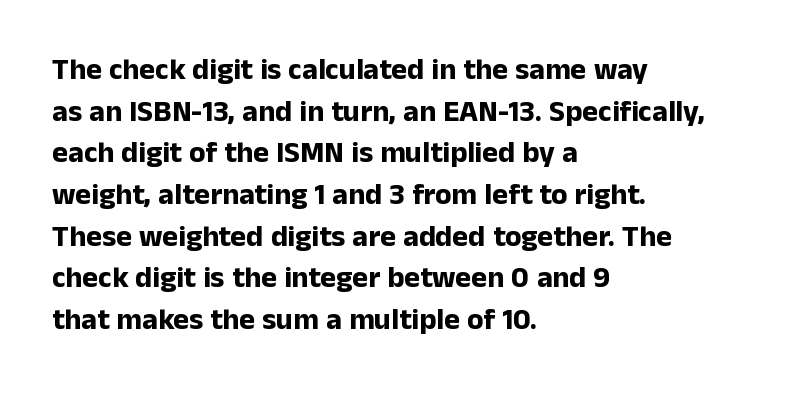
The image shows 30 px bold sans-serif type, upright; set left-aligned, normal line spacing (1.39x), normal letter spacing, not underlined; low stroke contrast and a medium x-height.
